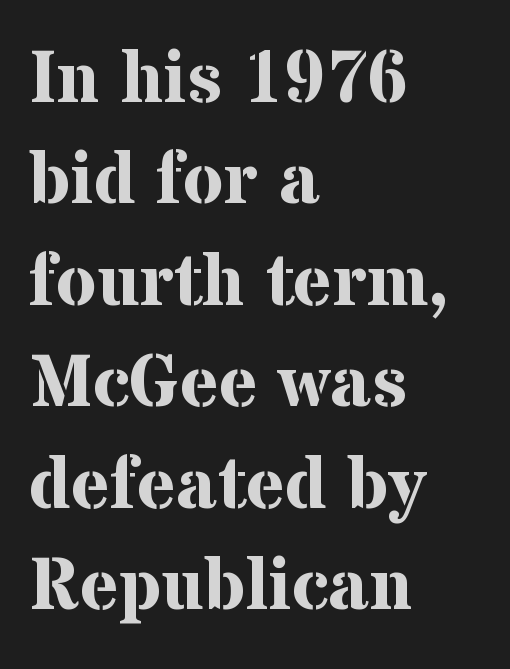
Q: Is the text bold? A: Yes.
Q: Is the text italic (slanted)? A: No, it is upright.
Q: Is the typeface a serif or a sans-serif typeface? A: Serif.
Q: Is the text underlined? A: No.
Q: How is the paragraph aligned? A: Left-aligned.
Q: Is the spacing between letters normal or unusually wide? A: Normal.
Q: Is the spacing between lines tight, normal or loose? A: Normal.
Q: Width (condensed, normal, or wide)? A: Normal.
Q: Stroke contrast? A: Medium.
Q: x-height? A: Medium.
Q: Monospaced? A: No.
